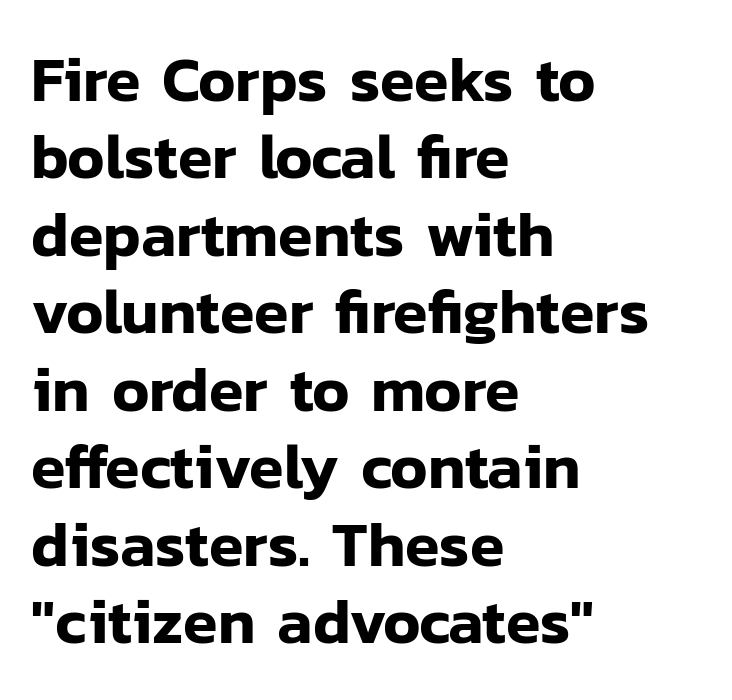
The image shows 63 px sans-serif type, upright; set left-aligned, line spacing 1.23x, normal letter spacing, not underlined; low stroke contrast and a medium x-height.
